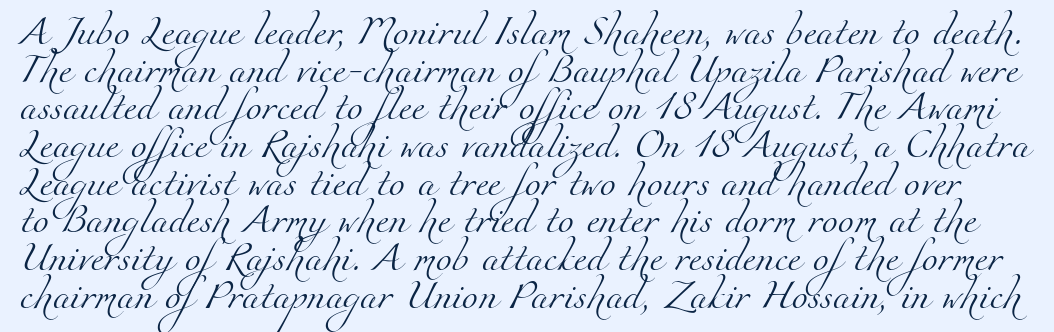
The image shows 29 px light serif type; set normal line spacing (1.3x), normal letter spacing, not underlined; medium stroke contrast and a small x-height.
